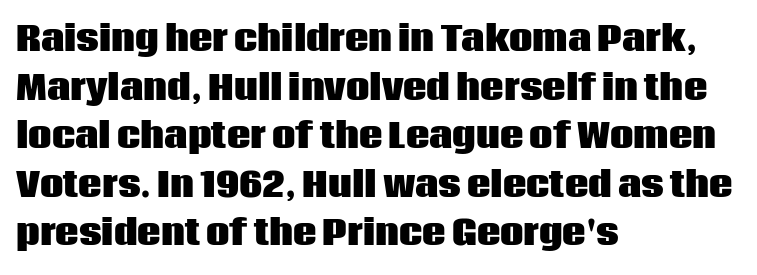
Is the block centered? No — it sits flush against the left margin. Words float on clear page, feet unadorned. This is roman type, the default non-slanted kind. The vertical gap from one line to the next is medium.
